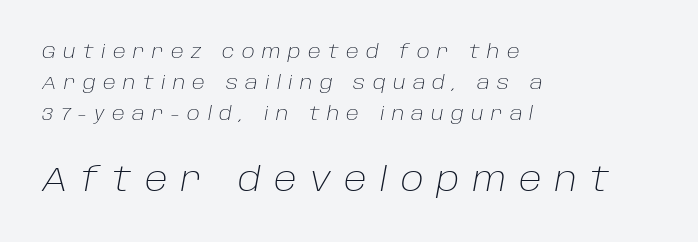
The image shows 34 px light type, italic (leaning right); set left-aligned, normal line spacing (1.64x), unusually wide letter spacing (+0.39 em), not underlined; the second (bottom) block is 1.79x larger; low stroke contrast and a large x-height.
